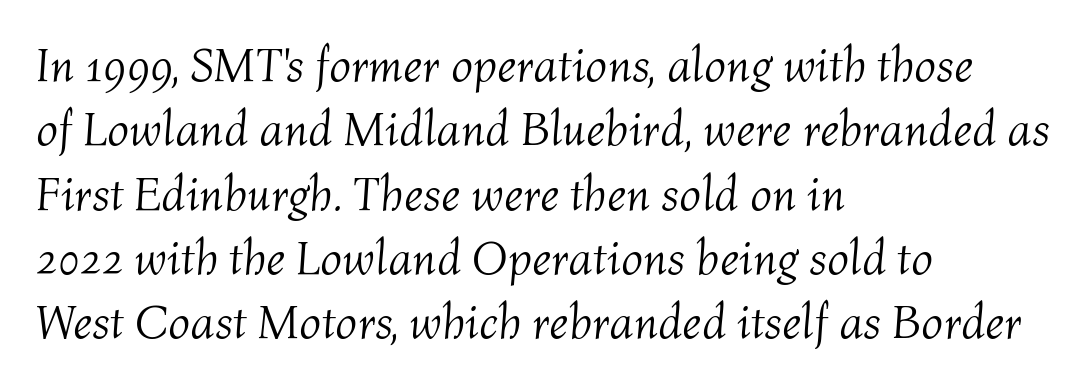
The strokes are not fattened; the text isn't bold. The passage shown leans; its letterforms are oblique. Compared with typical paragraphs, the rows here are spaced about the same. If you drew a ruler down the left edge, every line would touch it. The area under the type is left untouched.
